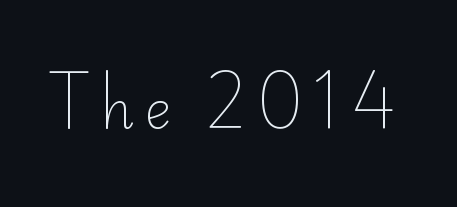
Q: Is the text bold? A: No.
Q: Is the text italic (slanted)? A: No, it is upright.
Q: Is the typeface a serif or a sans-serif typeface? A: Sans-serif.
Q: Is the text underlined? A: No.
Q: Is the spacing between letters normal or unusually wide? A: Unusually wide.
Q: Width (condensed, normal, or wide)? A: Normal.
Q: Stroke contrast? A: Low.
Q: x-height? A: Small.
Q: Monospaced? A: No.
